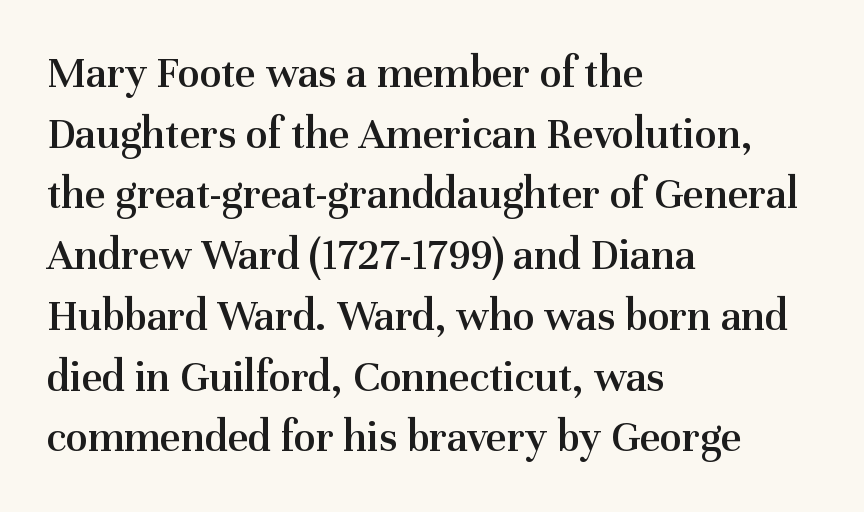
The image shows 45 px semibold serif type, upright; set left-aligned, normal line spacing (1.35x), normal letter spacing, not underlined; medium stroke contrast and a medium x-height.
